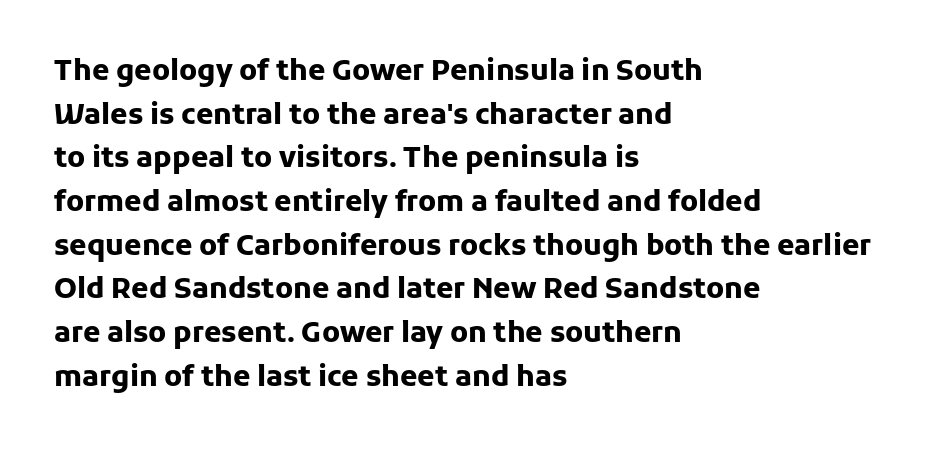
Q: Is the text bold? A: Yes.
Q: Is the text italic (slanted)? A: No, it is upright.
Q: Is the typeface a serif or a sans-serif typeface? A: Sans-serif.
Q: Is the text underlined? A: No.
Q: How is the paragraph aligned? A: Left-aligned.
Q: Is the spacing between letters normal or unusually wide? A: Normal.
Q: Is the spacing between lines tight, normal or loose? A: Normal.
Q: Width (condensed, normal, or wide)? A: Normal.
Q: Stroke contrast? A: Low.
Q: x-height? A: Medium.
Q: Monospaced? A: No.
